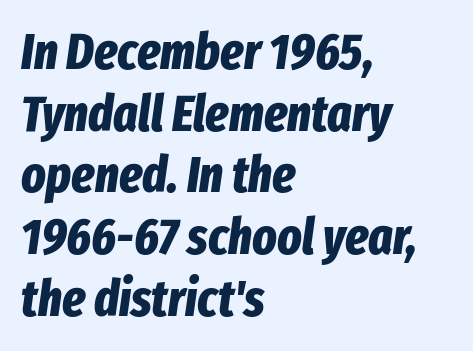
{"italic": "yes", "lean": "right", "slant_degrees": 8, "bold": "yes", "weight": "bold", "width": "condensed", "stroke_contrast": "low", "x_height": "medium", "monospaced": "no", "underline": "no", "align": "left", "line_spacing_ratio": 1.21, "letter_spacing": "normal", "letter_spacing_em": 0.0, "glyph_px": 51}
